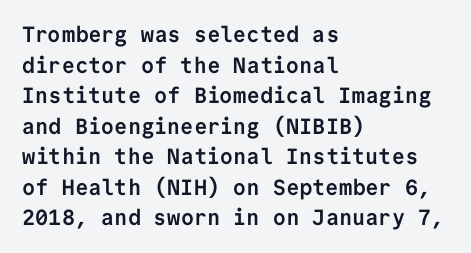
If you drew a line through each stem, it would be perfectly vertical. A normal amount of white space separates one row of letters from the next. Unmarked baselines from the first word to the last. Pretty heavy lettering here — definitely bold. The paragraph has a hard left edge and a soft right edge. These lines keep a tight, regular rhythm from letter to letter.
